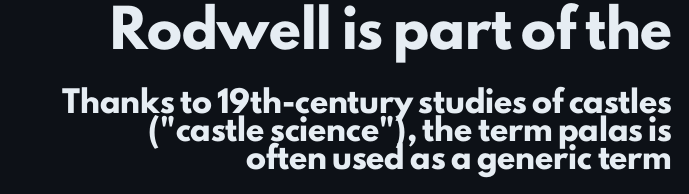
The image shows 35 px heavy sans-serif type, upright; set right-aligned, normal line spacing (1.42x), normal letter spacing, not underlined; the first (top) block is 1.75x larger; low stroke contrast and a small x-height.
